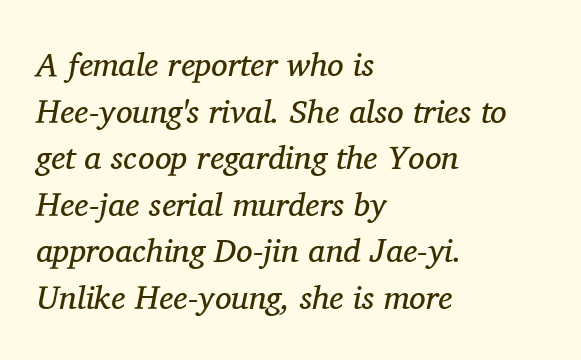
Q: Is the text bold? A: No.
Q: Is the text italic (slanted)? A: Yes, it leans right by about 11 degrees.
Q: Is the typeface a serif or a sans-serif typeface? A: Serif.
Q: Is the text underlined? A: No.
Q: How is the paragraph aligned? A: Left-aligned.
Q: Is the spacing between letters normal or unusually wide? A: Normal.
Q: Is the spacing between lines tight, normal or loose? A: Normal.
Q: Width (condensed, normal, or wide)? A: Normal.
Q: Stroke contrast? A: Medium.
Q: x-height? A: Medium.
Q: Monospaced? A: No.
